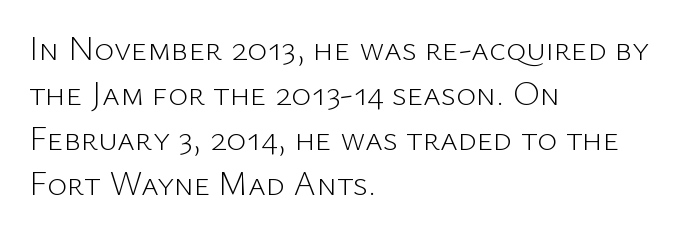
{"serif": "no", "italic": "no", "bold": "no", "weight": "light", "width": "normal", "stroke_contrast": "low", "x_height": "medium", "monospaced": "no", "underline": "no", "align": "left", "line_spacing": "normal", "line_spacing_ratio": 1.32, "letter_spacing": "normal", "letter_spacing_em": 0.0, "glyph_px": 34}
